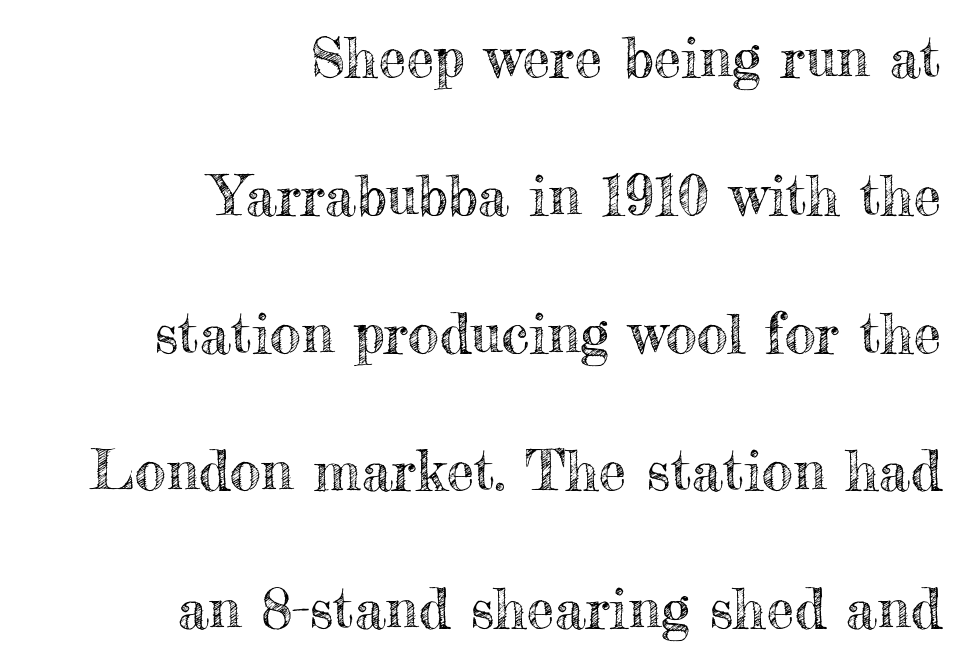
Q: Is the text italic (slanted)? A: No, it is upright.
Q: Is the text underlined? A: No.
Q: How is the paragraph aligned? A: Right-aligned.
Q: Is the spacing between letters normal or unusually wide? A: Normal.
Q: Is the spacing between lines tight, normal or loose? A: Loose.
Q: Width (condensed, normal, or wide)? A: Normal.
Q: x-height? A: Small.
Q: Monospaced? A: No.
